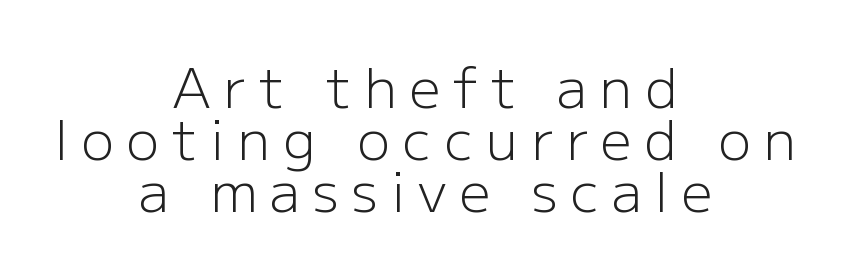
{"serif": "no", "italic": "no", "bold": "no", "weight": "light", "width": "normal", "stroke_contrast": "low", "x_height": "medium", "monospaced": "no", "underline": "no", "align": "center", "line_spacing": "tight", "line_spacing_ratio": 0.95, "letter_spacing": "wide", "letter_spacing_em": 0.23, "glyph_px": 55}
